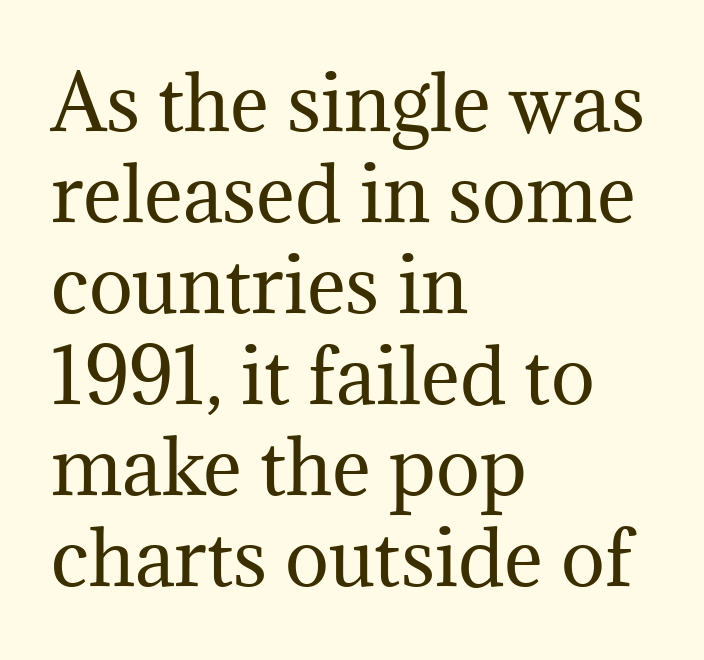
{"serif": "yes", "italic": "no", "bold": "no", "weight": "regular", "width": "normal", "stroke_contrast": "medium", "x_height": "medium", "monospaced": "no", "underline": "no", "align": "left", "line_spacing_ratio": 1.23, "letter_spacing": "normal", "letter_spacing_em": 0.0, "glyph_px": 74}
